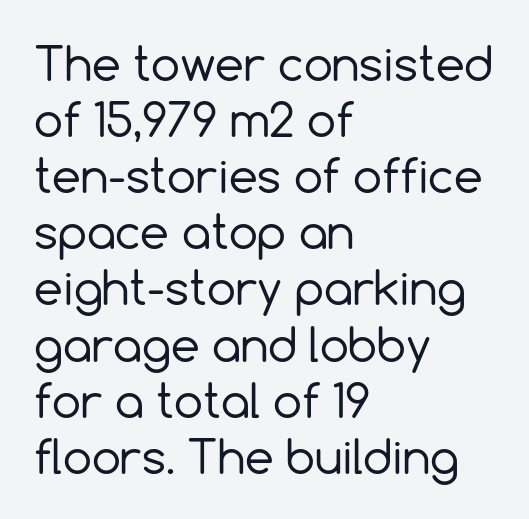
The image shows 46 px regular-weight sans-serif type, upright; set left-aligned, line spacing 1.22x, normal letter spacing, not underlined; a medium x-height.
